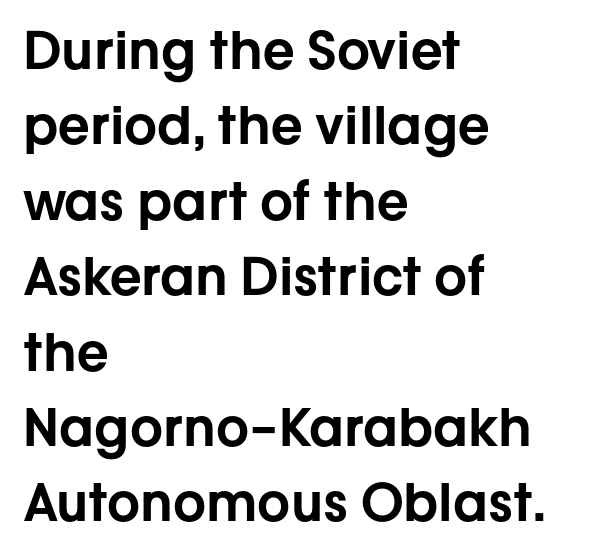
Q: Is the text italic (slanted)? A: No, it is upright.
Q: Is the typeface a serif or a sans-serif typeface? A: Sans-serif.
Q: Is the text underlined? A: No.
Q: How is the paragraph aligned? A: Left-aligned.
Q: Is the spacing between letters normal or unusually wide? A: Normal.
Q: Is the spacing between lines tight, normal or loose? A: Normal.
Q: Width (condensed, normal, or wide)? A: Normal.
Q: Stroke contrast? A: Low.
Q: x-height? A: Medium.
Q: Monospaced? A: No.
